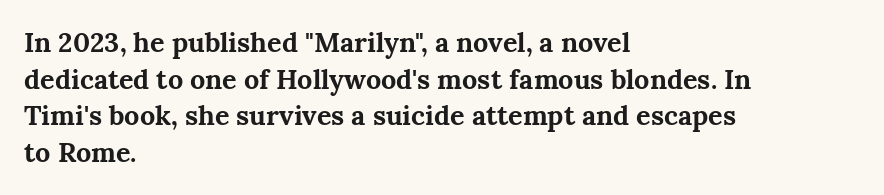
The image shows 27 px bold type, upright; set left-aligned, normal line spacing (1.36x), normal letter spacing, not underlined.
